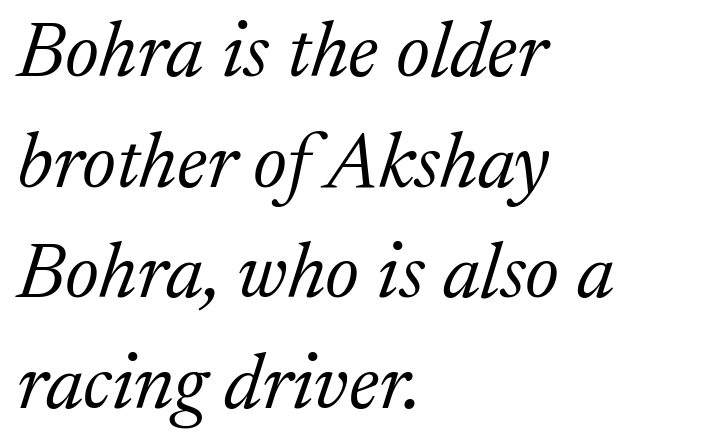
Looks like regular typesetting: each glyph gets only the width it needs. Line spacing here is normal. All the whitespace from short lines collects on the right. Short note: letters normally spaced. The letters look calm and open, with moderate or lighter stems.
